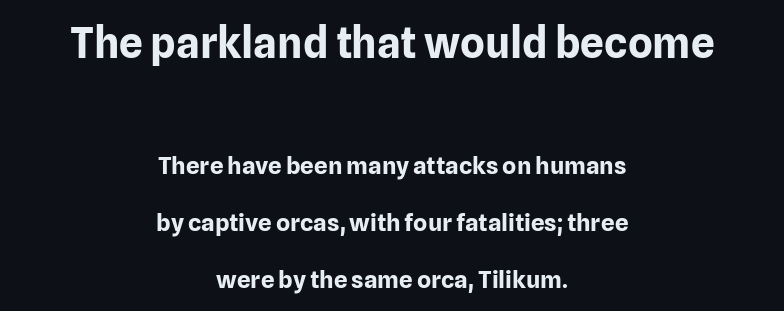
The specimen reads as upright at a glance. A typesetter would call this proportional, since set widths differ per character. Reading down the block, each line starts at a different indent, mirrored at its end. Airy leading. This sample uses a sans-serif face. Which chunk is bigger? The first one — the top block dwarfs the bottom.
